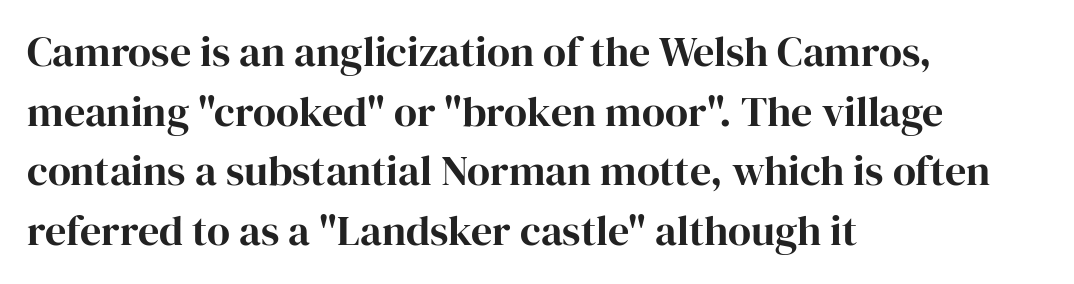
A clean baseline with only descenders dipping below it. Note the varied advance widths — an 'i' is clearly narrower than an 'm'. Notice how the passage keeps a crisp vertical edge on the left only. Line spacing here is normal. How are the letters spaced? Ordinarily, with no added tracking.
